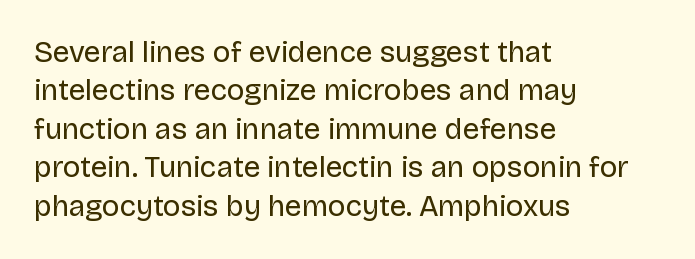
Q: Is the text bold? A: No.
Q: Is the text italic (slanted)? A: No, it is upright.
Q: Is the typeface a serif or a sans-serif typeface? A: Sans-serif.
Q: Is the text underlined? A: No.
Q: How is the paragraph aligned? A: Left-aligned.
Q: Is the spacing between letters normal or unusually wide? A: Normal.
Q: Is the spacing between lines tight, normal or loose? A: Normal.
Q: Width (condensed, normal, or wide)? A: Normal.
Q: Stroke contrast? A: Low.
Q: x-height? A: Large.
Q: Monospaced? A: No.
